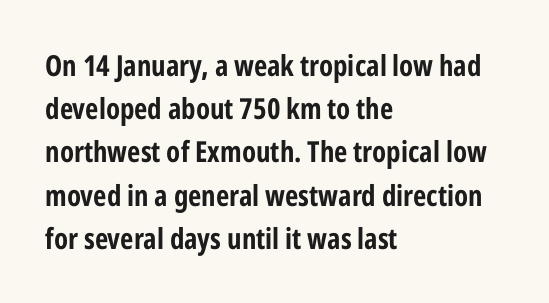
Q: Is the text bold? A: Yes.
Q: Is the text italic (slanted)? A: No, it is upright.
Q: Is the typeface a serif or a sans-serif typeface? A: Sans-serif.
Q: Is the text underlined? A: No.
Q: How is the paragraph aligned? A: Left-aligned.
Q: Is the spacing between letters normal or unusually wide? A: Normal.
Q: Is the spacing between lines tight, normal or loose? A: Normal.
Q: Width (condensed, normal, or wide)? A: Condensed.
Q: Stroke contrast? A: Low.
Q: x-height? A: Medium.
Q: Monospaced? A: No.
